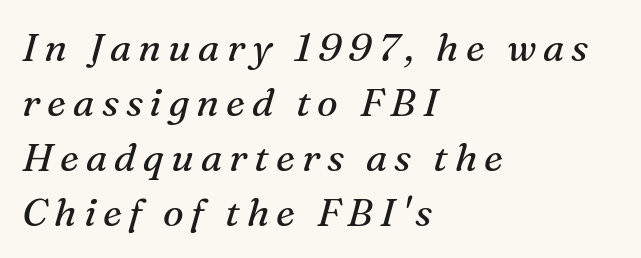
Q: Is the text bold? A: No.
Q: Is the text italic (slanted)? A: Yes, it leans right by about 16 degrees.
Q: Is the typeface a serif or a sans-serif typeface? A: Serif.
Q: Is the text underlined? A: No.
Q: How is the paragraph aligned? A: Left-aligned.
Q: Is the spacing between lines tight, normal or loose? A: Normal.
Q: Width (condensed, normal, or wide)? A: Normal.
Q: Stroke contrast? A: Medium.
Q: x-height? A: Medium.
Q: Monospaced? A: No.
